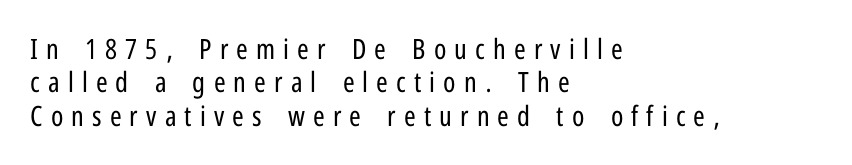
This sample has the flowing, uneven cadence of proportional lettering. Leftover space on each line is placed entirely after the last word. This sample uses an upright cut, with every glyph sitting square on the baseline. Underlining? Definitely not there.
